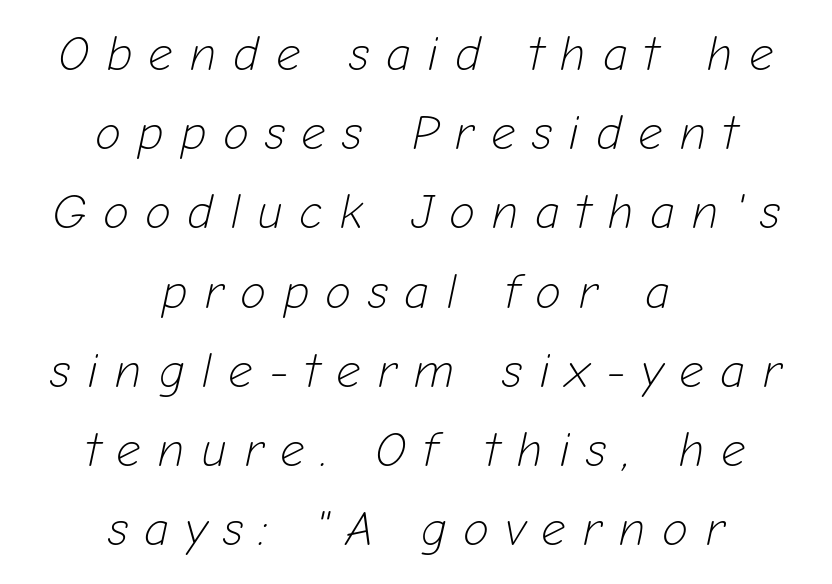
Quick note: underline off. Typeset on center — no edge is straight. There's an unmistakable incline to the writing here. The weight would be labelled regular, book, light, or lighter still.
